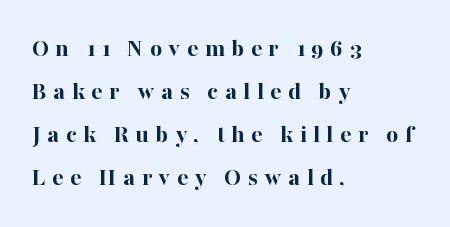
The image shows 26 px bold type, upright; set left-aligned, normal line spacing (1.66x), unusually wide letter spacing (+0.25 em), not underlined.
